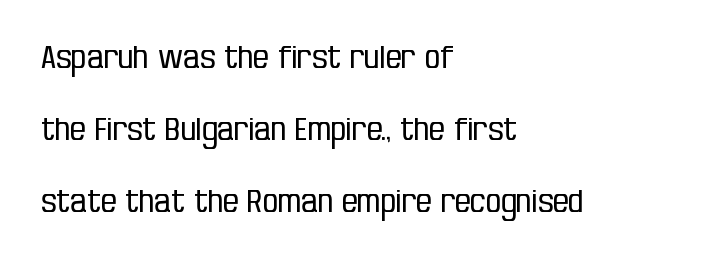
{"serif": "no", "italic": "no", "bold": "no", "weight": "regular", "width": "condensed", "stroke_contrast": "low", "x_height": "large", "monospaced": "no", "underline": "no", "align": "left", "line_spacing": "loose", "line_spacing_ratio": 2.33, "letter_spacing": "normal", "letter_spacing_em": 0.0, "glyph_px": 31}
